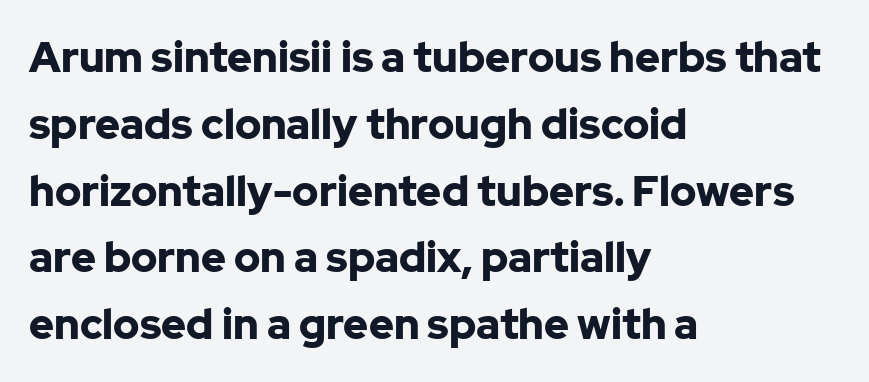
The image shows 42 px bold sans-serif type, upright; set left-aligned, normal line spacing (1.59x), normal letter spacing, not underlined; low stroke contrast and a medium x-height.
